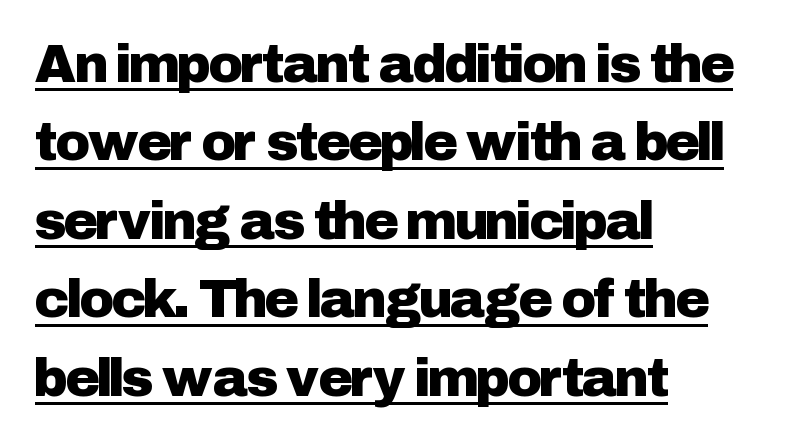
A classic flush-left, rag-right setting is used for this passage. The words here are underlined. In terms of letterspacing, this is plain default setting. This sample uses an upright cut, with every glyph sitting square on the baseline. Successive baselines arrive at the customary interval.
